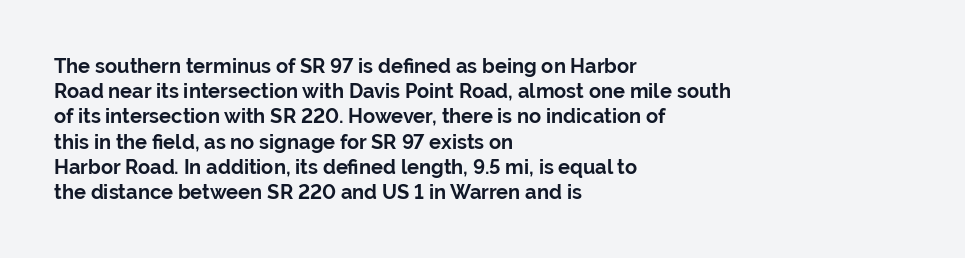
Q: Is the text bold? A: Yes.
Q: Is the text italic (slanted)? A: No, it is upright.
Q: Is the text underlined? A: No.
Q: How is the paragraph aligned? A: Left-aligned.
Q: Is the spacing between letters normal or unusually wide? A: Normal.
Q: Is the spacing between lines tight, normal or loose? A: Normal.
